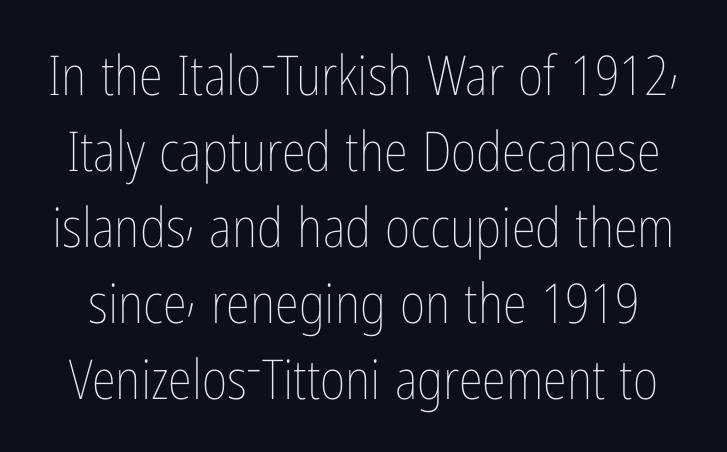
Q: Is the text bold? A: No.
Q: Is the text italic (slanted)? A: No, it is upright.
Q: Is the text underlined? A: No.
Q: Is the spacing between letters normal or unusually wide? A: Normal.
Q: Is the spacing between lines tight, normal or loose? A: Normal.
Q: Width (condensed, normal, or wide)? A: Condensed.
Q: Stroke contrast? A: Low.
Q: x-height? A: Medium.
Q: Monospaced? A: No.
